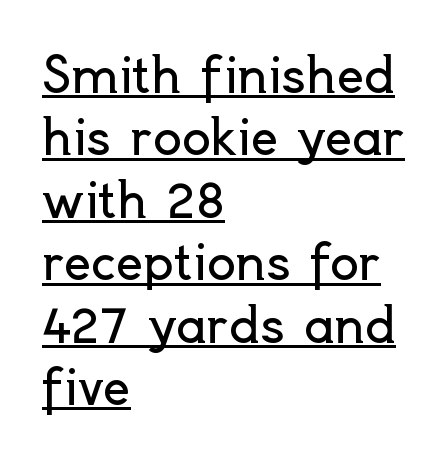
Q: Is the text bold? A: No.
Q: Is the text italic (slanted)? A: No, it is upright.
Q: Is the typeface a serif or a sans-serif typeface? A: Sans-serif.
Q: Is the text underlined? A: Yes.
Q: How is the paragraph aligned? A: Left-aligned.
Q: Is the spacing between letters normal or unusually wide? A: Normal.
Q: Is the spacing between lines tight, normal or loose? A: Normal.
Q: Width (condensed, normal, or wide)? A: Normal.
Q: x-height? A: Small.
Q: Monospaced? A: No.
